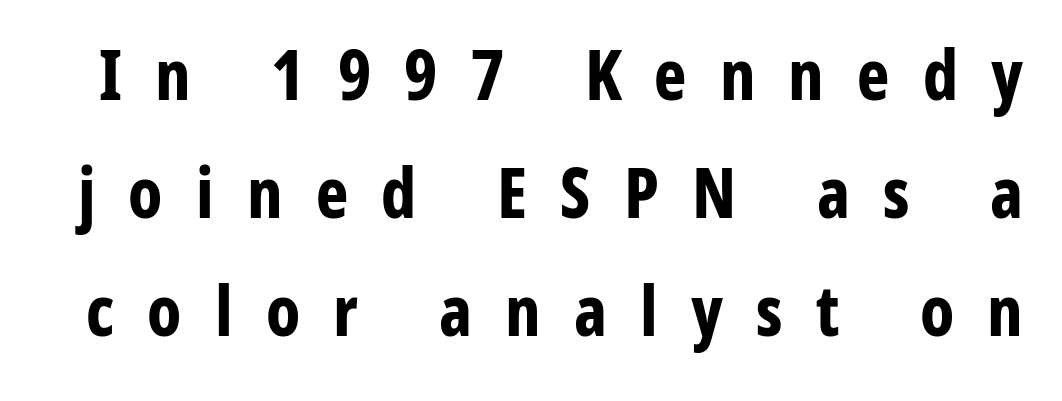
Posture: straight, roman, zero tilt. The type is letterspaced generously, with wide tracking. A full-strength bold gives these letters their thick strokes. The words here are not underlined. The face used here is proportionally spaced, like ordinary book or web type. Observe the absence of serifs on each vertical stroke in this sample.
